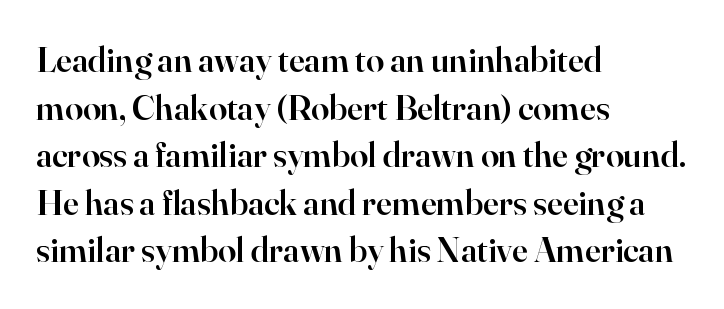
Q: Is the text bold? A: Semi-bold.
Q: Is the text italic (slanted)? A: No, it is upright.
Q: Is the typeface a serif or a sans-serif typeface? A: Serif.
Q: Is the text underlined? A: No.
Q: How is the paragraph aligned? A: Left-aligned.
Q: Is the spacing between letters normal or unusually wide? A: Normal.
Q: Is the spacing between lines tight, normal or loose? A: Normal.
Q: Width (condensed, normal, or wide)? A: Normal.
Q: Stroke contrast? A: High.
Q: x-height? A: Small.
Q: Monospaced? A: No.
